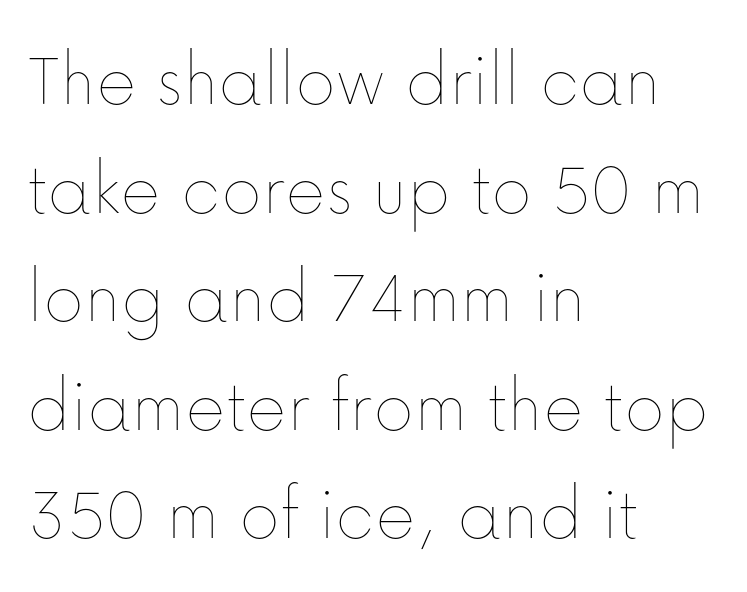
The image shows 77 px thin type, upright; set left-aligned, normal line spacing (1.41x), normal letter spacing, not underlined; low stroke contrast and a medium x-height.
